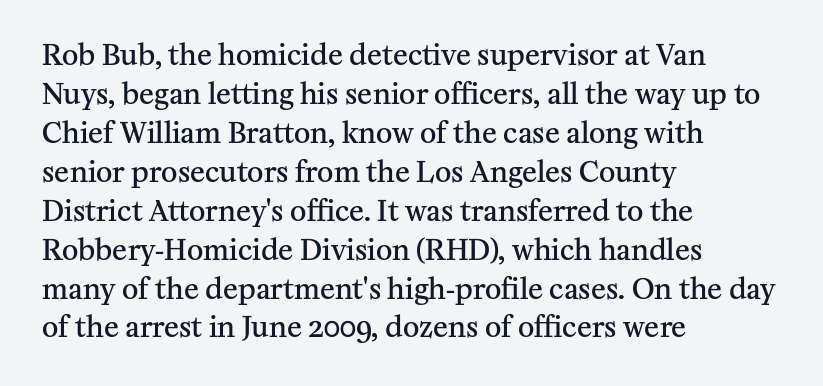
Here the designer chose a conventional face with non-uniform glyph widths. Typeset ragged right — the left edge is the straight one. The line-height multiplier appears to be the usual default. The designer went with a serif here, giving each stem small feet.
